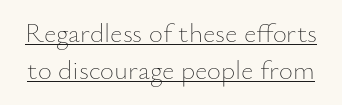
Nope, not italic — everything's standing straight. No letter is thick-stroked: the sample isn't bold. Does extra space separate the letters? No, they use regular spacing. The rows are spaced the way most documents space them. A typographer would call this underscored text.
